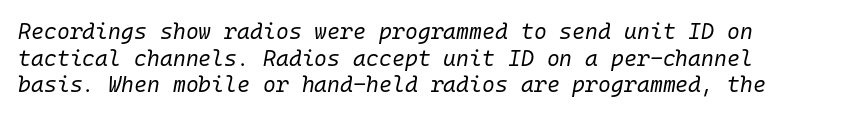
{"italic": "yes", "lean": "right", "slant_degrees": 10, "bold": "no", "underline": "no", "line_spacing_ratio": 1.21, "letter_spacing": "normal", "letter_spacing_em": 0.0, "glyph_px": 22}
